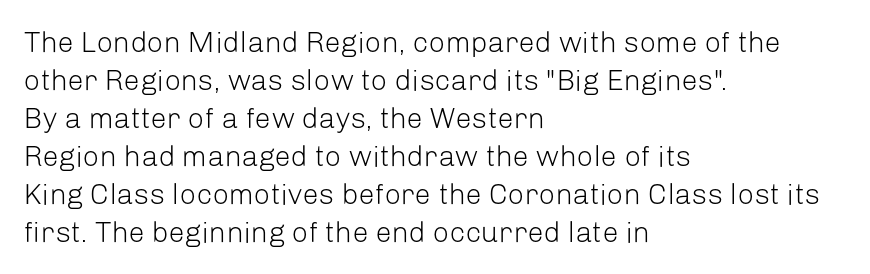
The image shows 29 px light sans-serif type, upright; set left-aligned, normal line spacing (1.31x), normal letter spacing, not underlined; low stroke contrast and a medium x-height.
